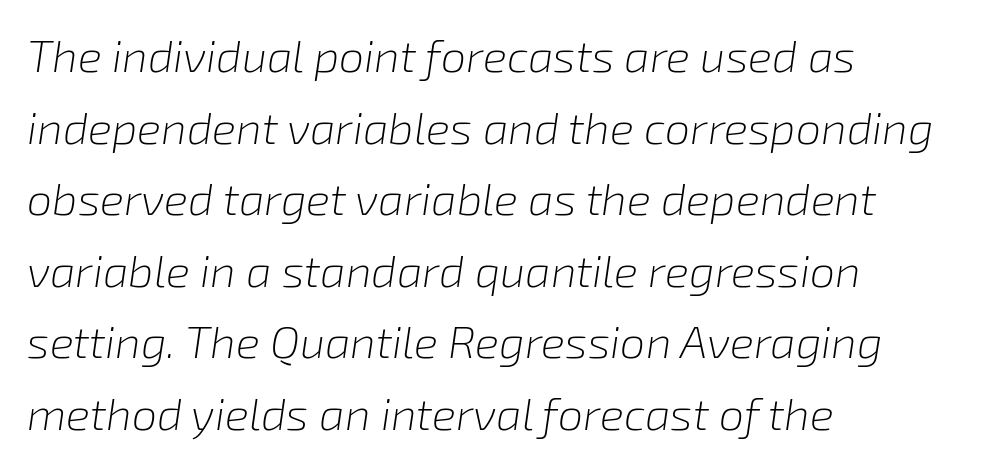
Q: Is the text bold? A: No.
Q: Is the text italic (slanted)? A: Yes, it leans right by about 8 degrees.
Q: Is the text underlined? A: No.
Q: How is the paragraph aligned? A: Left-aligned.
Q: Is the spacing between letters normal or unusually wide? A: Normal.
Q: Is the spacing between lines tight, normal or loose? A: Normal.
Q: Width (condensed, normal, or wide)? A: Normal.
Q: Stroke contrast? A: Low.
Q: x-height? A: Medium.
Q: Monospaced? A: No.
